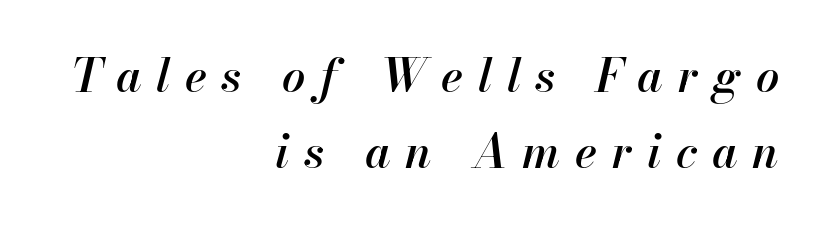
{"italic": "yes", "lean": "right", "slant_degrees": 13, "bold": "semi", "weight": "semibold", "width": "normal", "stroke_contrast": "high", "x_height": "small", "monospaced": "no", "underline": "no", "align": "right", "line_spacing": "normal", "line_spacing_ratio": 1.66, "letter_spacing": "wide", "letter_spacing_em": 0.32, "glyph_px": 46}
